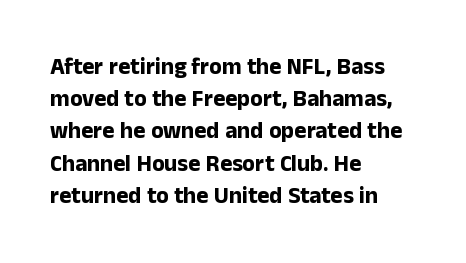
{"italic": "no", "bold": "yes", "underline": "no", "align": "left", "line_spacing": "normal", "line_spacing_ratio": 1.4, "letter_spacing": "normal", "letter_spacing_em": 0.0, "glyph_px": 23}
